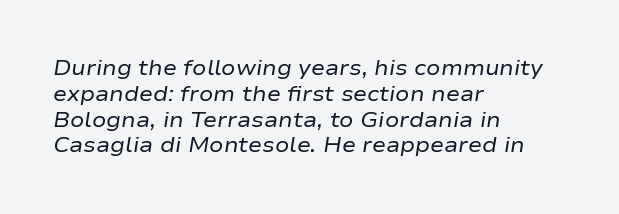
The image shows 21 px text type, italic (leaning right); set left-aligned, line spacing 1.23x, normal letter spacing, not underlined.
